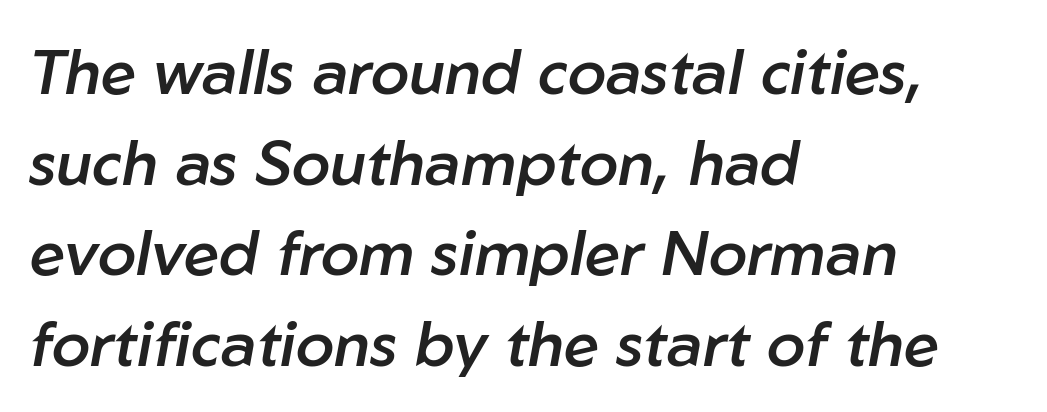
{"italic": "yes", "lean": "right", "slant_degrees": 10, "bold": "semi", "weight": "semibold", "width": "normal", "stroke_contrast": "low", "x_height": "medium", "monospaced": "no", "underline": "no", "align": "left", "line_spacing": "normal", "line_spacing_ratio": 1.44, "letter_spacing": "normal", "letter_spacing_em": 0.0, "glyph_px": 63}
